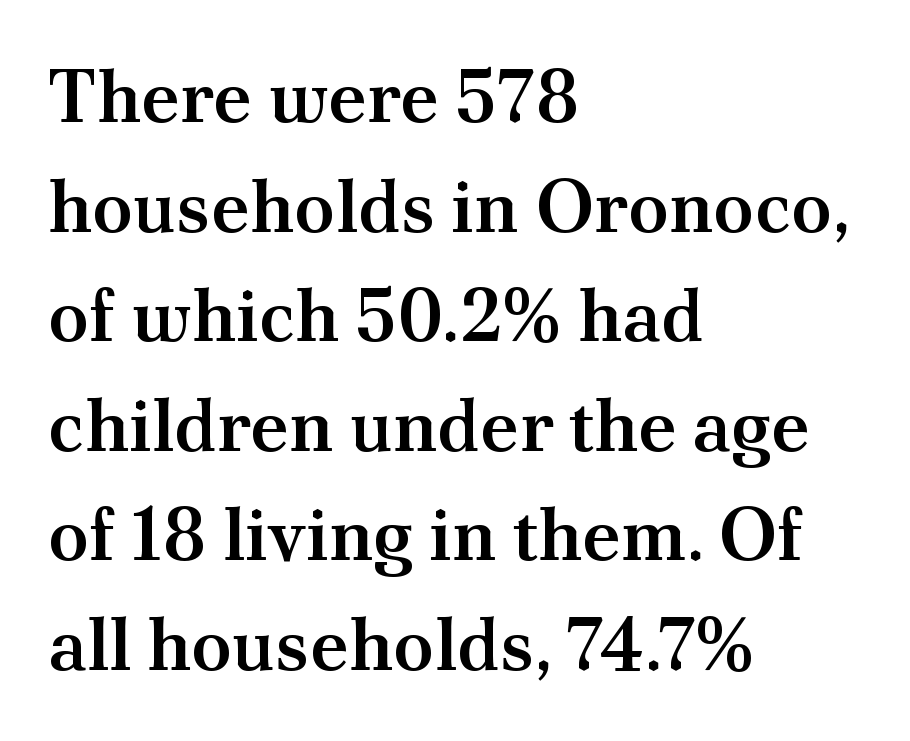
{"serif": "yes", "italic": "no", "bold": "semi", "weight": "semibold", "width": "normal", "stroke_contrast": "medium", "x_height": "small", "monospaced": "no", "underline": "no", "align": "left", "line_spacing": "normal", "line_spacing_ratio": 1.48, "letter_spacing": "normal", "letter_spacing_em": 0.0, "glyph_px": 74}
